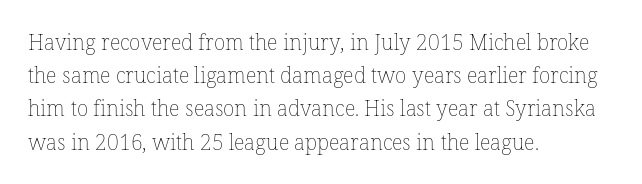
The image shows 21 px text type, upright; set left-aligned, normal line spacing (1.58x), normal letter spacing, not underlined.
